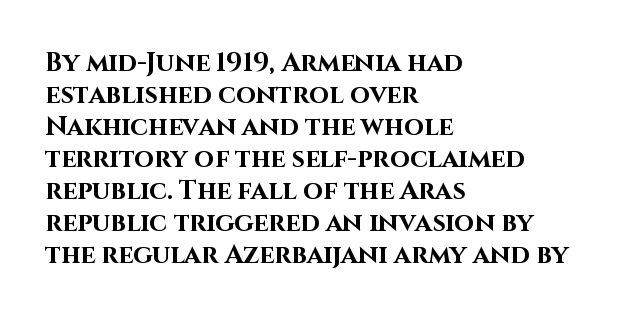
The image shows 26 px bold type, upright; set left-aligned, line spacing 1.23x, normal letter spacing, not underlined.
